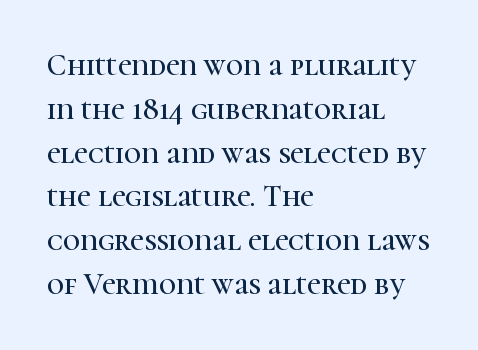
The image shows 30 px serif type, upright; set left-aligned, normal line spacing (1.46x), normal letter spacing, not underlined; high stroke contrast and a medium x-height.
